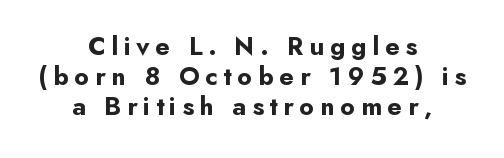
The image shows 26 px bold type, upright; set centered, line spacing 1.16x, unusually wide letter spacing (+0.22 em), not underlined.
